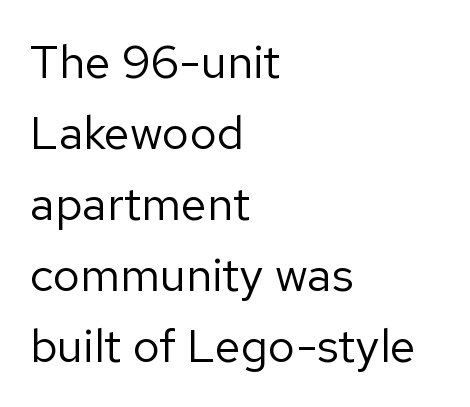
The image shows 47 px regular-weight sans-serif type, upright; set left-aligned, normal line spacing (1.51x), normal letter spacing, not underlined; low stroke contrast and a medium x-height.
